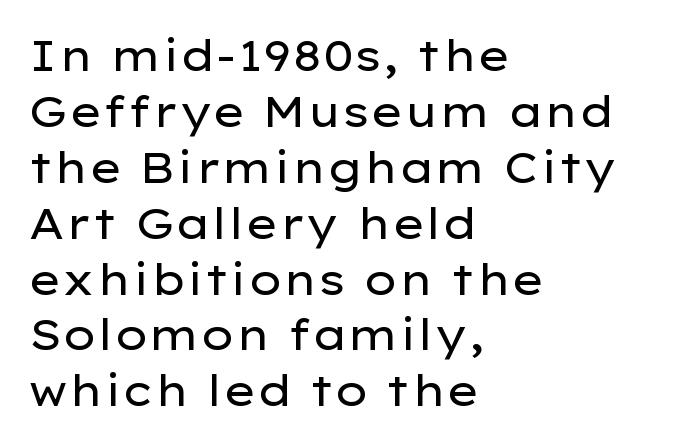
The image shows 43 px regular-weight, wide sans-serif type, upright; set left-aligned, normal line spacing (1.3x), normal letter spacing, not underlined; low stroke contrast and a medium x-height.
